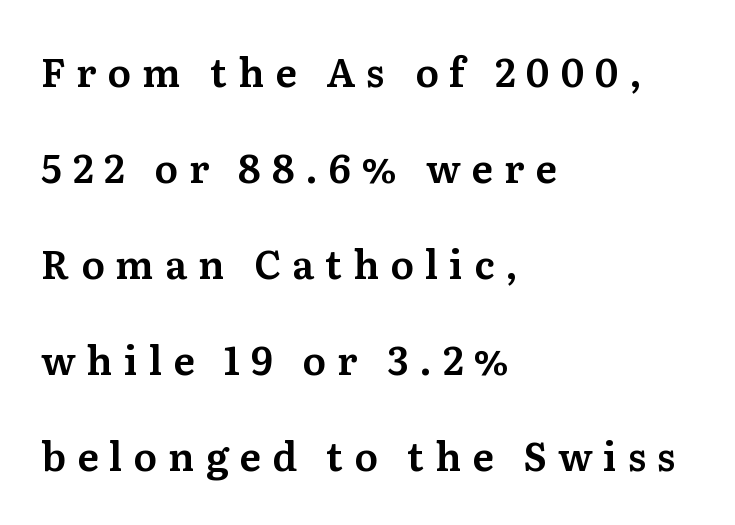
{"serif": "yes", "italic": "no", "width": "normal", "stroke_contrast": "medium", "x_height": "medium", "monospaced": "no", "underline": "no", "align": "left", "line_spacing": "loose", "line_spacing_ratio": 2.46, "letter_spacing": "wide", "letter_spacing_em": 0.28, "glyph_px": 39}
